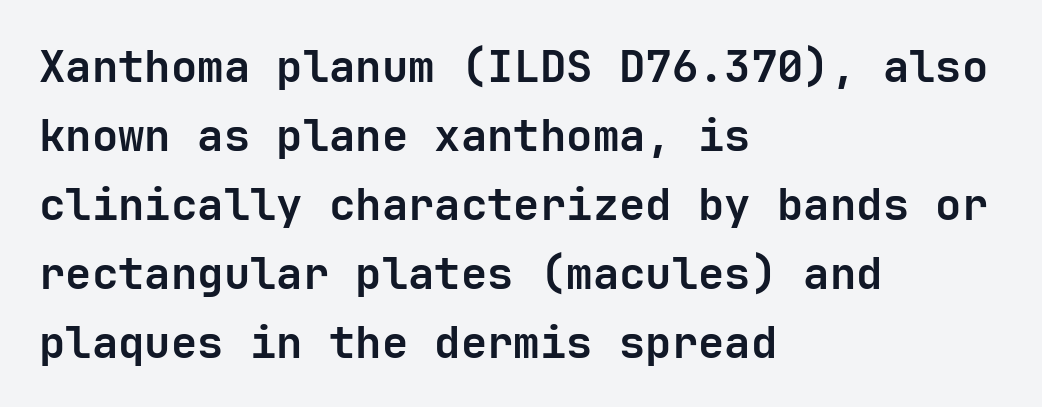
Q: Is the text bold? A: Yes.
Q: Is the text italic (slanted)? A: No, it is upright.
Q: Is the typeface a serif or a sans-serif typeface? A: Sans-serif.
Q: Is the text underlined? A: No.
Q: How is the paragraph aligned? A: Left-aligned.
Q: Is the spacing between letters normal or unusually wide? A: Normal.
Q: Is the spacing between lines tight, normal or loose? A: Normal.
Q: Width (condensed, normal, or wide)? A: Normal.
Q: Stroke contrast? A: Low.
Q: x-height? A: Medium.
